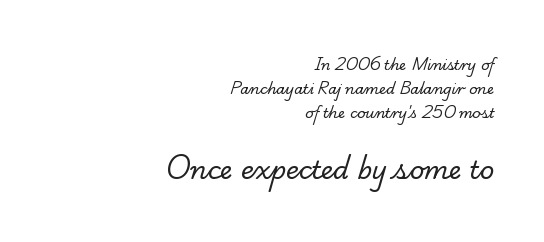
The image shows 25 px text type; set right-aligned, line spacing 1.73x, normal letter spacing, not underlined; the second (bottom) block is 1.79x larger.
